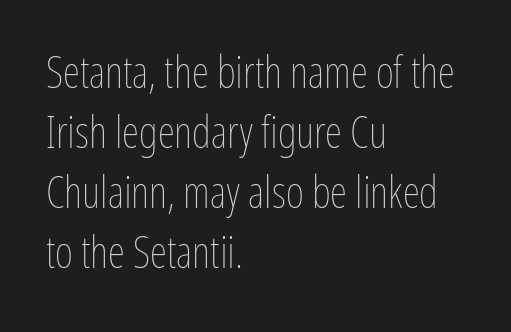
Q: Is the text bold? A: No.
Q: Is the text italic (slanted)? A: No, it is upright.
Q: Is the text underlined? A: No.
Q: How is the paragraph aligned? A: Left-aligned.
Q: Is the spacing between letters normal or unusually wide? A: Normal.
Q: Is the spacing between lines tight, normal or loose? A: Normal.
Q: Width (condensed, normal, or wide)? A: Condensed.
Q: Stroke contrast? A: Low.
Q: x-height? A: Medium.
Q: Monospaced? A: No.
